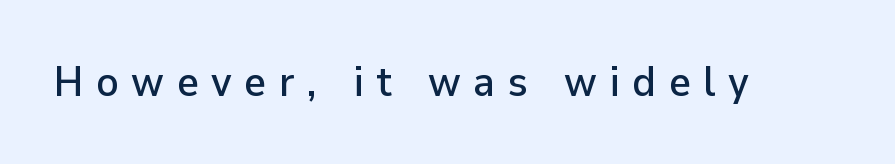
The image shows 42 px sans-serif type, upright; set unusually wide letter spacing (+0.3 em), not underlined; low stroke contrast and a medium x-height.
